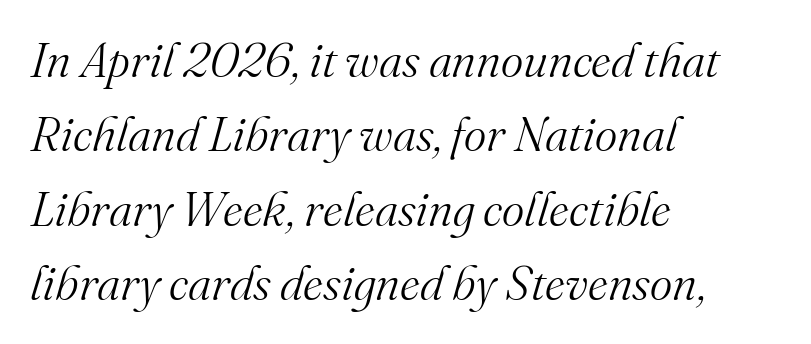
The image shows 48 px light serif type, italic (leaning right); set left-aligned, normal line spacing (1.55x), normal letter spacing, not underlined; medium stroke contrast and a small x-height.
